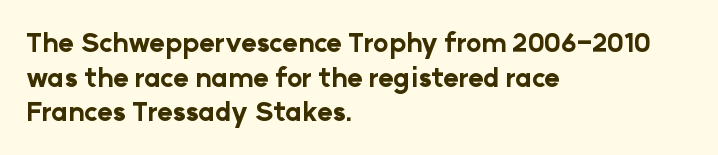
Q: Is the text bold? A: Yes.
Q: Is the text italic (slanted)? A: No, it is upright.
Q: Is the text underlined? A: No.
Q: How is the paragraph aligned? A: Left-aligned.
Q: Is the spacing between letters normal or unusually wide? A: Normal.
Q: Is the spacing between lines tight, normal or loose? A: Normal.
